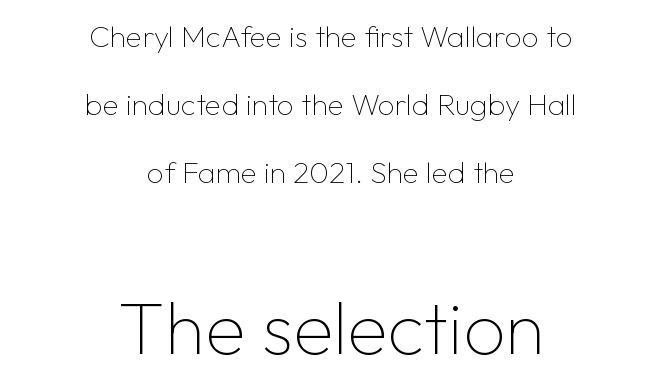
Q: Is the text bold? A: No.
Q: Is the text italic (slanted)? A: No, it is upright.
Q: Is the typeface a serif or a sans-serif typeface? A: Sans-serif.
Q: Is the text underlined? A: No.
Q: How is the paragraph aligned? A: Centered.
Q: Is the spacing between letters normal or unusually wide? A: Normal.
Q: Is the spacing between lines tight, normal or loose? A: Loose.
Q: Which block of text is set in a larger size, the first (top) or the second (bottom)? A: The second (bottom) one.
Q: Width (condensed, normal, or wide)? A: Normal.
Q: Stroke contrast? A: Low.
Q: x-height? A: Medium.
Q: Monospaced? A: No.
